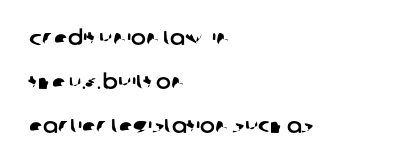
You could call the tracking neutral — neither tight nor loose. The setting favours the left margin, as ordinary paragraphs usually do. Has an underline been added? It has not. The block of text is sparse from top to bottom, with ample space between rows.
